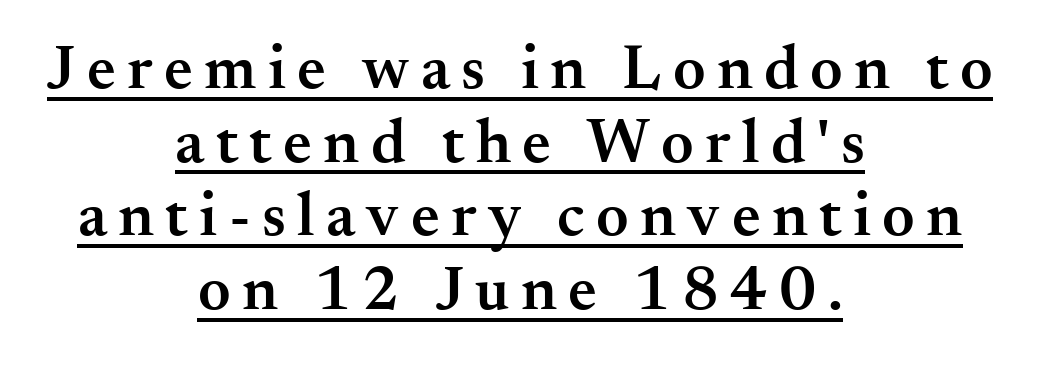
Q: Is the text bold? A: Semi-bold.
Q: Is the text italic (slanted)? A: No, it is upright.
Q: Is the typeface a serif or a sans-serif typeface? A: Serif.
Q: Is the text underlined? A: Yes.
Q: How is the paragraph aligned? A: Centered.
Q: Width (condensed, normal, or wide)? A: Normal.
Q: Stroke contrast? A: Medium.
Q: x-height? A: Small.
Q: Monospaced? A: No.
